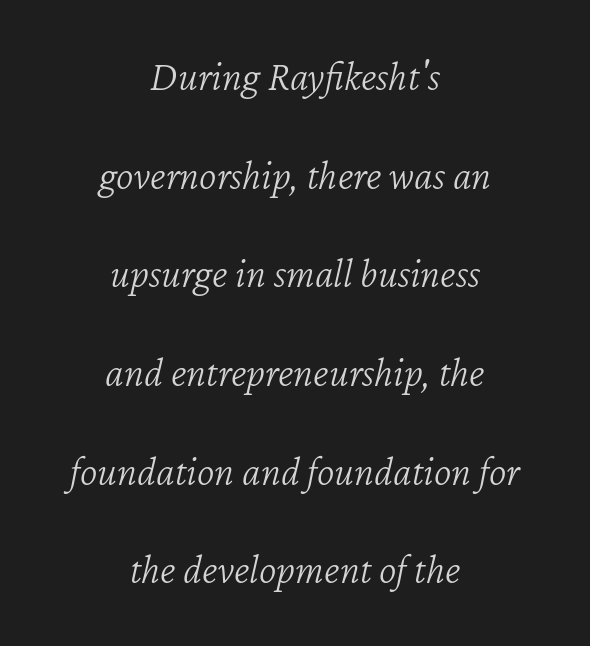
{"italic": "yes", "lean": "right", "slant_degrees": 12, "bold": "no", "weight": "light", "width": "normal", "stroke_contrast": "low", "x_height": "medium", "monospaced": "no", "underline": "no", "align": "center", "line_spacing": "loose", "line_spacing_ratio": 2.35, "letter_spacing": "normal", "letter_spacing_em": 0.0, "glyph_px": 42}
